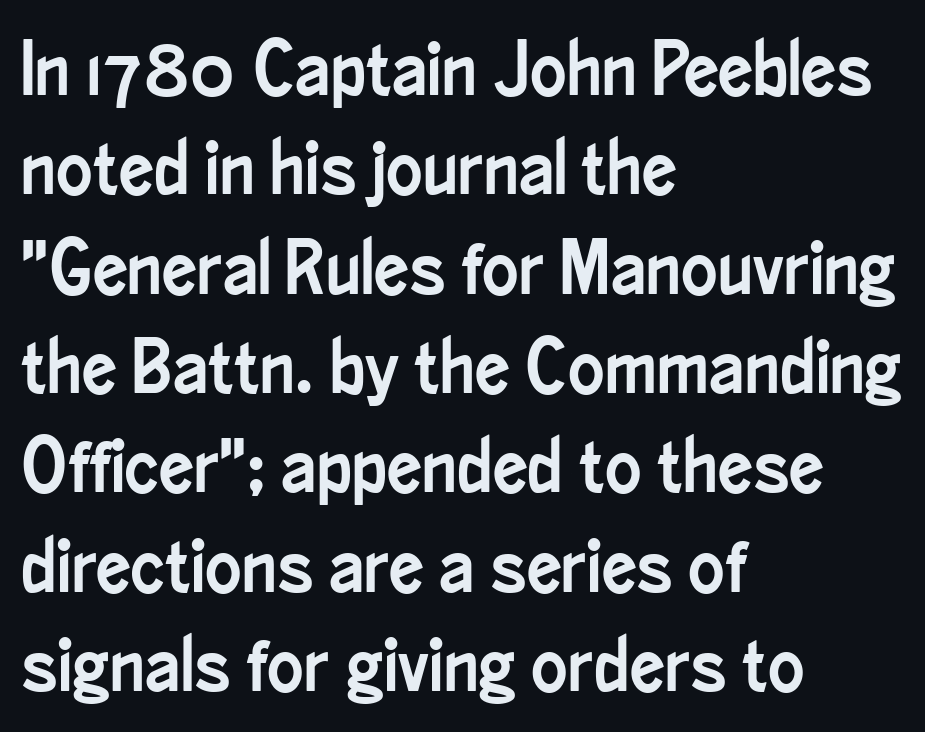
The image shows 77 px condensed sans-serif type, upright; set left-aligned, normal line spacing (1.29x), normal letter spacing, not underlined; low stroke contrast and a small x-height.
